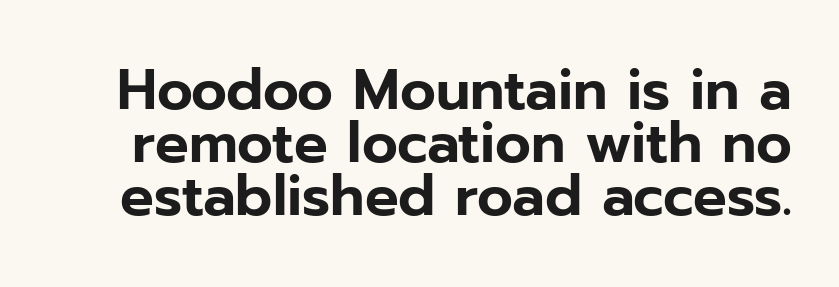
Designer's note — italics off, roman on. Just letters on the line, the space beneath them empty. The line texture is even and compact thanks to regular tracking. Are there feet on the stems? There aren't — it's a sans. Note the varied advance widths — an 'i' is clearly narrower than an 'm'.
